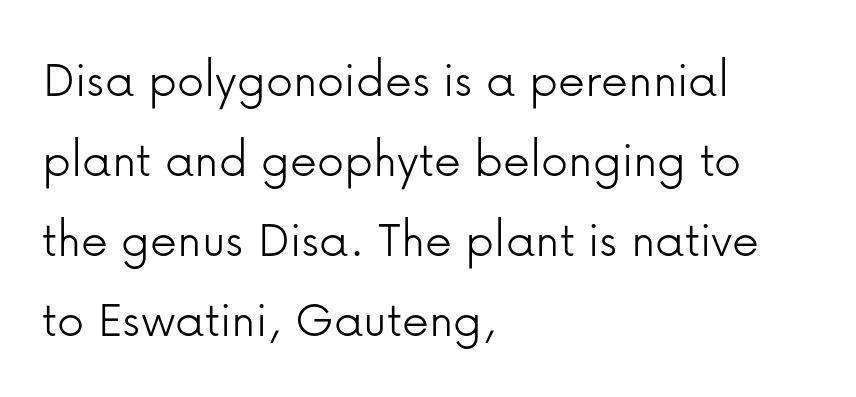
Weight class: somewhere from thin through regular. Note: no serifs on the glyphs. You can tell it's not italic because the verticals are truly vertical. These lines stack with their left ends in a neat column.
